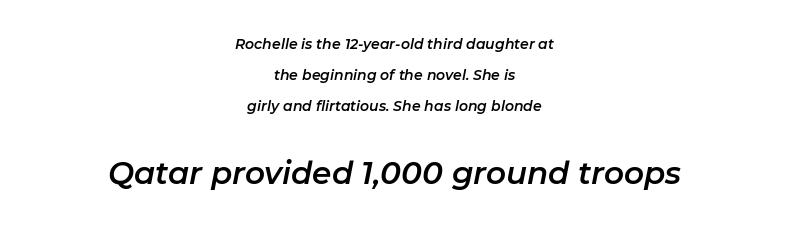
{"italic": "yes", "lean": "right", "slant_degrees": 11, "width": "normal", "stroke_contrast": "low", "x_height": "medium", "monospaced": "no", "underline": "no", "align": "center", "line_spacing": "loose", "line_spacing_ratio": 2.23, "letter_spacing": "normal", "letter_spacing_em": 0.0, "larger_block": "second", "size_ratio": 2.21, "glyph_px": 31}
